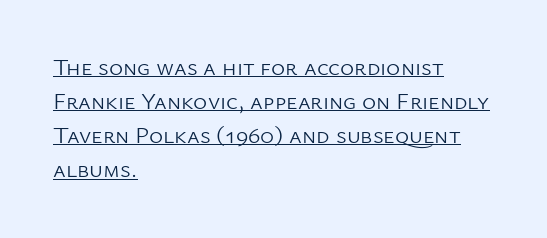
The image shows 24 px text type, upright; set left-aligned, normal line spacing (1.42x), normal letter spacing, underlined.
